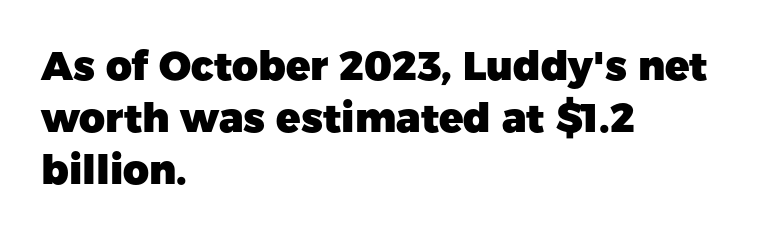
Nope, not italic — everything's standing straight. The lines are quadded left. The passage shown is emphatically bold. The letters carry no serifs — their stems end cleanly without finishing strokes. Leading: standard.
